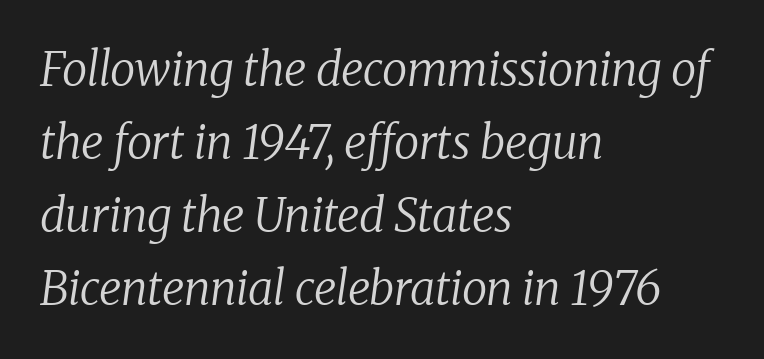
{"serif": "yes", "italic": "yes", "lean": "right", "slant_degrees": 8, "bold": "no", "weight": "regular", "width": "normal", "stroke_contrast": "low", "x_height": "medium", "monospaced": "no", "underline": "no", "align": "left", "line_spacing": "normal", "line_spacing_ratio": 1.59, "letter_spacing": "normal", "letter_spacing_em": 0.0, "glyph_px": 46}
